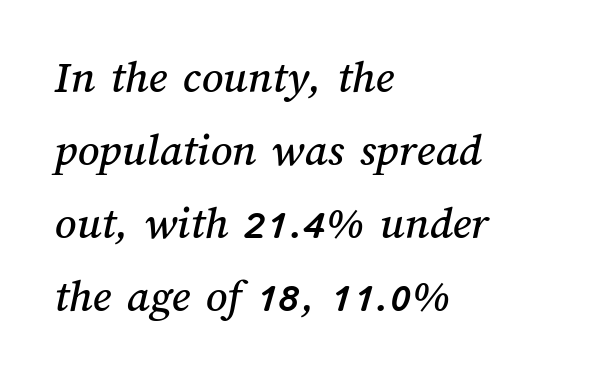
Q: Is the text underlined? A: No.
Q: How is the paragraph aligned? A: Left-aligned.
Q: Is the spacing between letters normal or unusually wide? A: Normal.
Q: Is the spacing between lines tight, normal or loose? A: Normal.
Q: Width (condensed, normal, or wide)? A: Normal.
Q: Stroke contrast? A: Medium.
Q: x-height? A: Medium.
Q: Monospaced? A: No.
